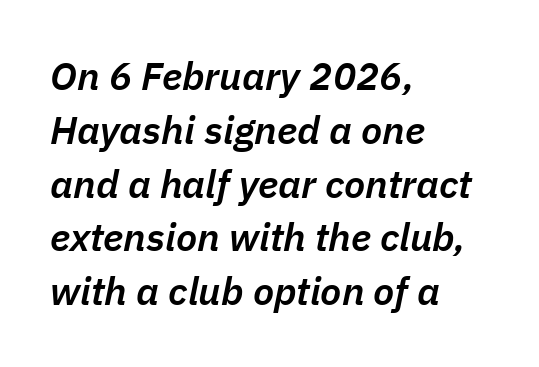
The image shows 39 px semibold type, italic (leaning right); set left-aligned, normal line spacing (1.38x), normal letter spacing, not underlined; low stroke contrast and a medium x-height.
